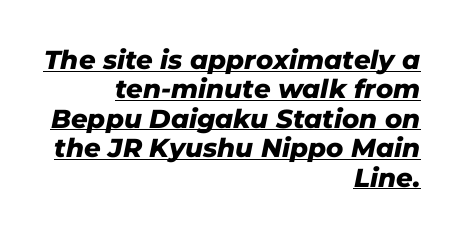
Line endings align vertically; line beginnings do not. There is no visible air inserted between adjacent glyphs. The strokes are fattened all the way to bold. The text carries the slant typical of an italic or oblique font.
